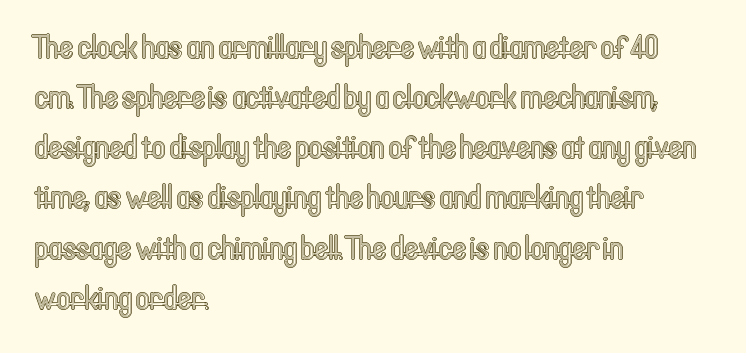
The image shows 33 px condensed type, upright; set left-aligned, normal line spacing (1.52x), normal letter spacing, not underlined; a medium x-height.
